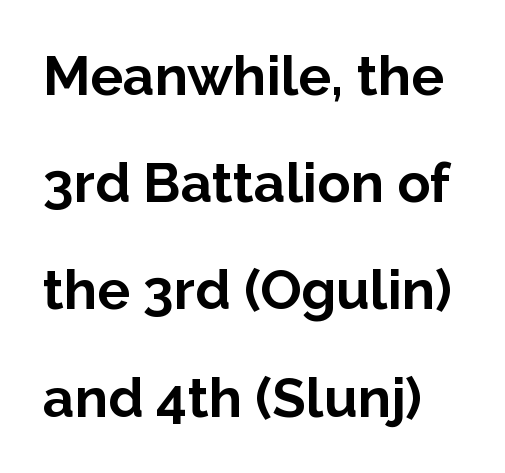
The image shows 55 px bold sans-serif type, upright; set loose line spacing (1.95x), normal letter spacing, not underlined; low stroke contrast and a medium x-height.
